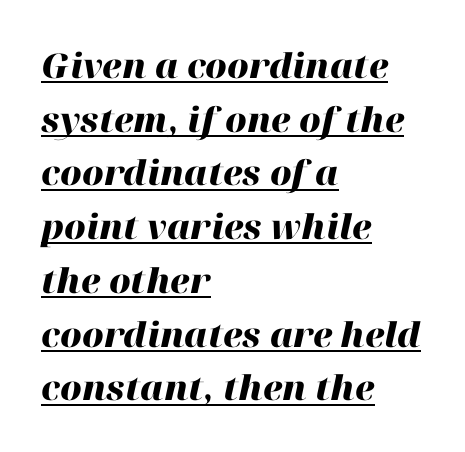
The image shows 34 px heavy type, italic (leaning right); set left-aligned, normal line spacing (1.58x), normal letter spacing, underlined; high stroke contrast and a medium x-height.
